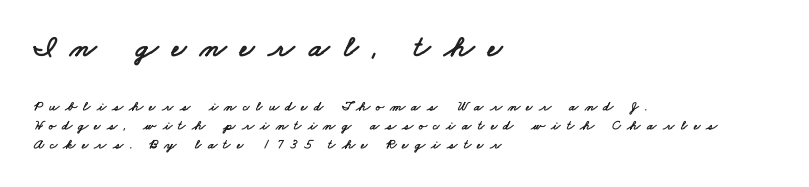
{"serif": "no", "width": "wide", "stroke_contrast": "low", "x_height": "small", "monospaced": "no", "underline": "no", "align": "left", "line_spacing": "normal", "line_spacing_ratio": 1.34, "letter_spacing": "wide", "letter_spacing_em": 0.44, "larger_block": "first", "size_ratio": 2.21, "glyph_px": 31}
